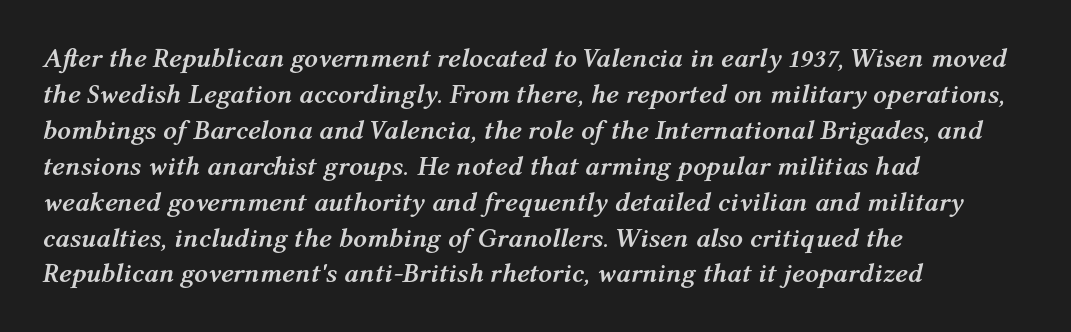
{"italic": "yes", "lean": "right", "slant_degrees": 12, "bold": "yes", "underline": "no", "align": "left", "line_spacing": "normal", "line_spacing_ratio": 1.33, "letter_spacing": "normal", "letter_spacing_em": 0.0, "glyph_px": 27}
